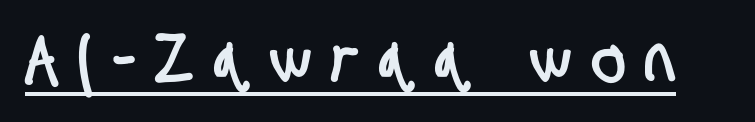
Inter-character spacing is expanded well beyond the font's built-in metrics. Each line of the rendering has a horizontal stroke beneath the glyphs. A typesetter would call this proportional, since set widths differ per character. The type family on display is of the sans-serif kind.
